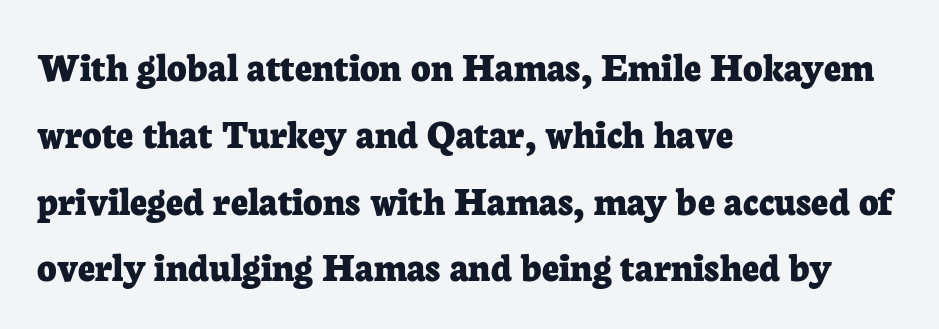
Does the type have serifs? Yes, each stem ends in a small foot. Glyph-to-glyph distance matches everyday printed text. Letters rest on an invisible, unmarked baseline. The letters stand upright; this is a roman face. The rendering uses natural spacing where letterforms have individual widths.
